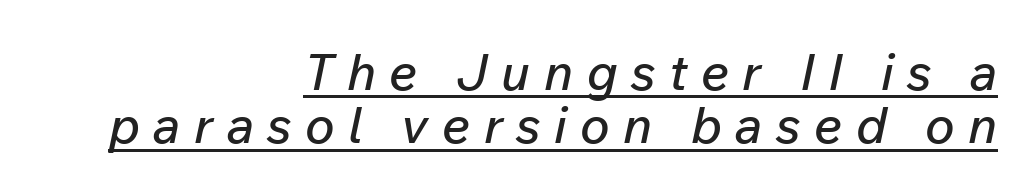
The image shows 50 px text type, italic (leaning right); set right-aligned, tight line spacing (1.07x), unusually wide letter spacing (+0.27 em), underlined; low stroke contrast and a medium x-height.
